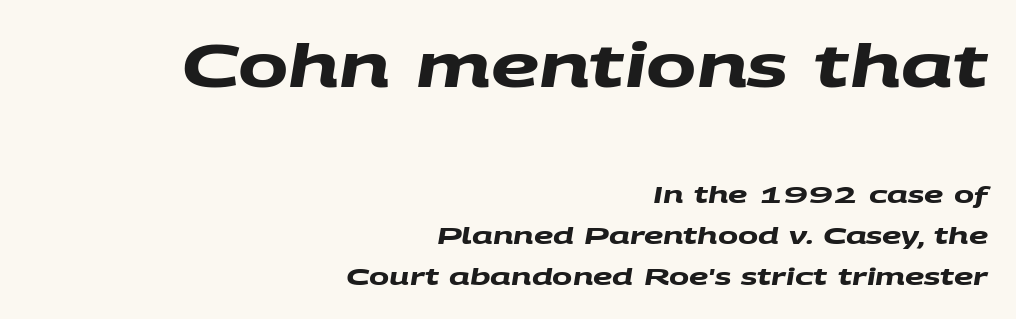
Q: Is the text bold? A: Yes.
Q: Is the typeface a serif or a sans-serif typeface? A: Sans-serif.
Q: Is the text underlined? A: No.
Q: How is the paragraph aligned? A: Right-aligned.
Q: Is the spacing between letters normal or unusually wide? A: Normal.
Q: Which block of text is set in a larger size, the first (top) or the second (bottom)? A: The first (top) one.
Q: Width (condensed, normal, or wide)? A: Wide.
Q: Stroke contrast? A: Medium.
Q: x-height? A: Large.
Q: Monospaced? A: No.
